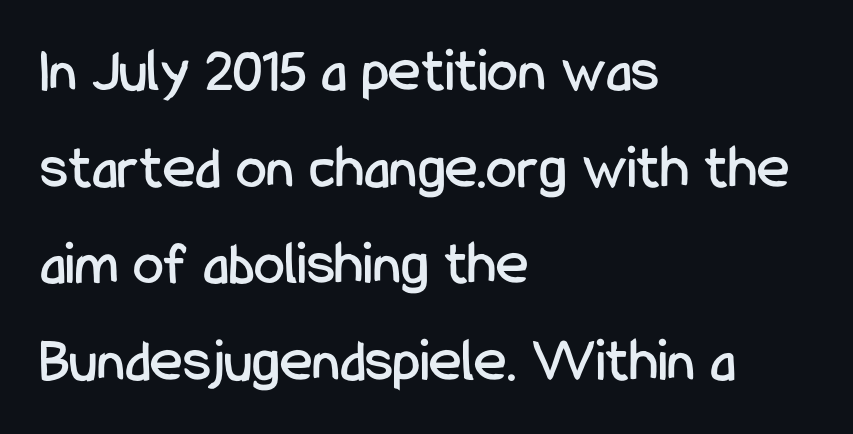
No word sits above an underline. Typeset ragged right — the left edge is the straight one. Line spacing here is normal. Is there any slant? The stems are plumb. Tracking here is standard; glyphs follow each other at the usual distance.
